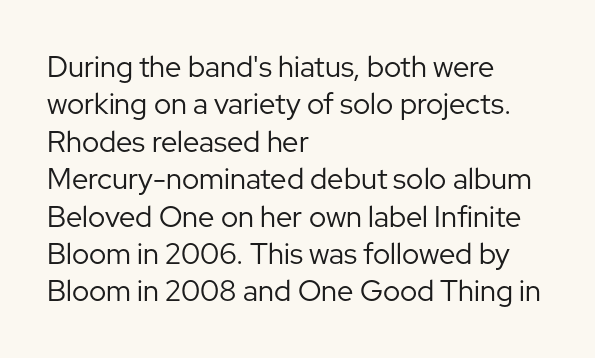
The image shows 29 px regular-weight sans-serif type, upright; set left-aligned, normal line spacing (1.29x), normal letter spacing, not underlined; low stroke contrast and a medium x-height.
